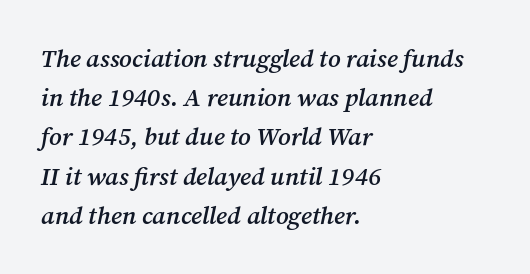
Alignment: flush left. Stems and bowls a touch heavier than normal — semibold. What stands out about the letter spacing? Nothing — it is the standard amount. In terms of posture, this sample is oblique.
